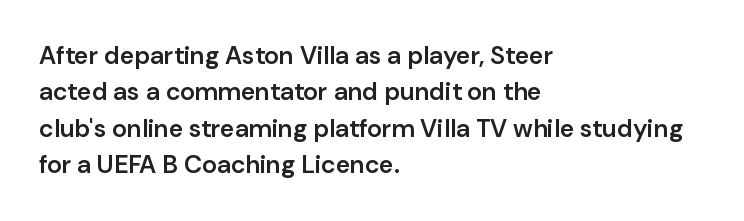
The image shows 25 px text type, upright; set left-aligned, normal line spacing (1.46x), normal letter spacing, not underlined.
